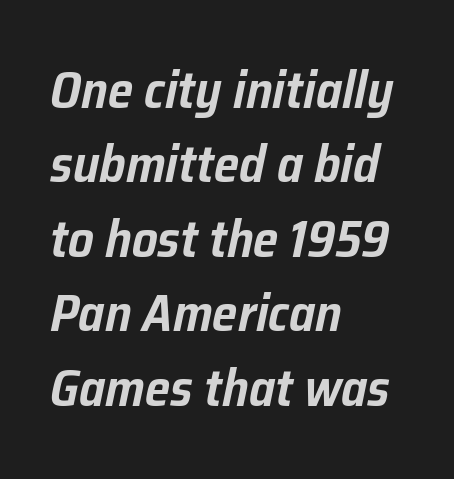
{"italic": "yes", "lean": "right", "slant_degrees": 12, "width": "normal", "stroke_contrast": "low", "x_height": "medium", "monospaced": "no", "underline": "no", "align": "left", "line_spacing": "normal", "line_spacing_ratio": 1.46, "letter_spacing": "normal", "letter_spacing_em": 0.0, "glyph_px": 51}
